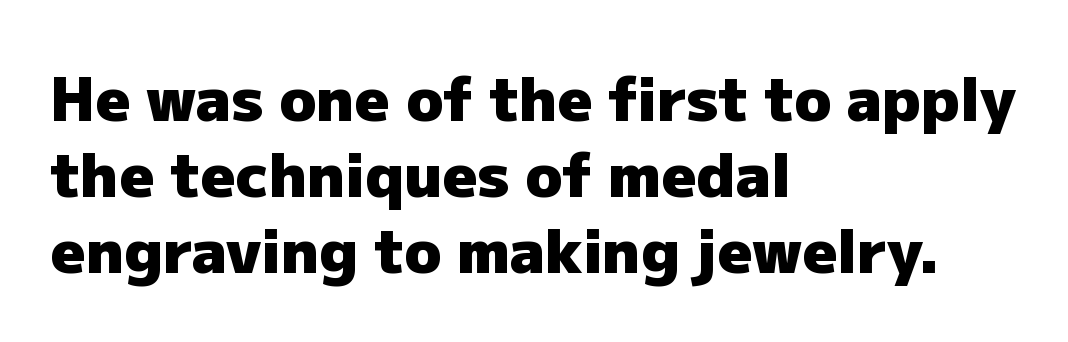
{"serif": "no", "italic": "no", "bold": "yes", "weight": "heavy", "width": "normal", "stroke_contrast": "low", "x_height": "medium", "monospaced": "no", "underline": "no", "align": "left", "line_spacing": "normal", "line_spacing_ratio": 1.25, "letter_spacing": "normal", "letter_spacing_em": 0.0, "glyph_px": 61}
